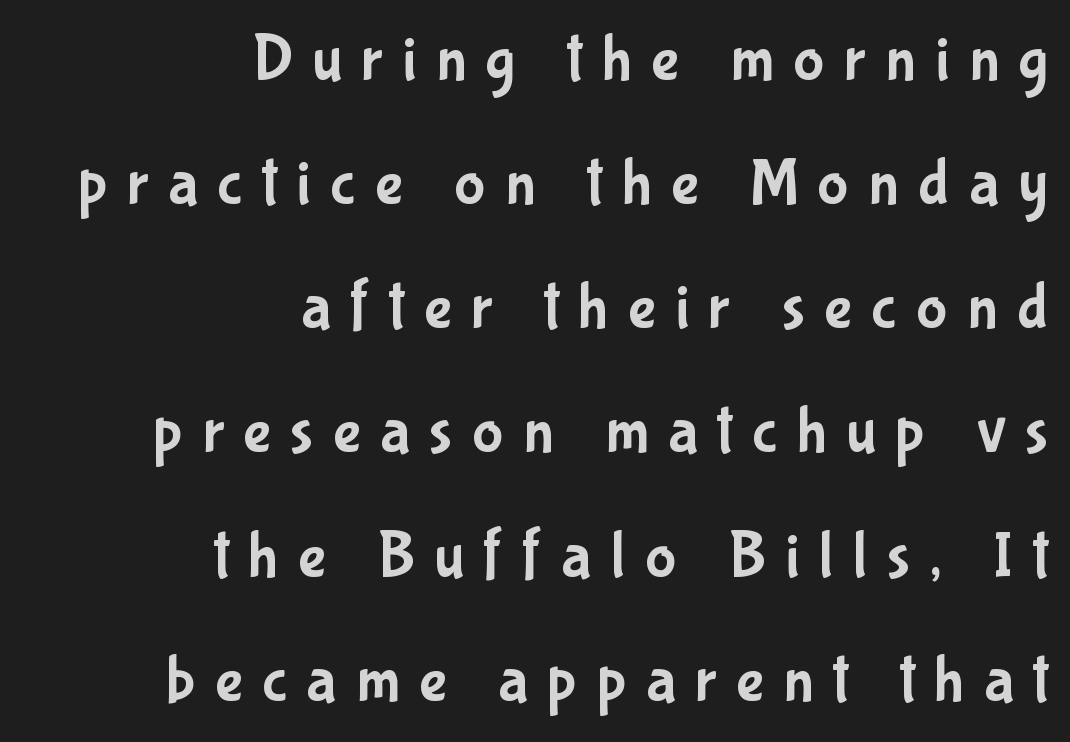
The image shows 65 px condensed sans-serif type, upright; set right-aligned, loose line spacing (1.91x), unusually wide letter spacing (+0.3 em), not underlined; low stroke contrast and a medium x-height.
